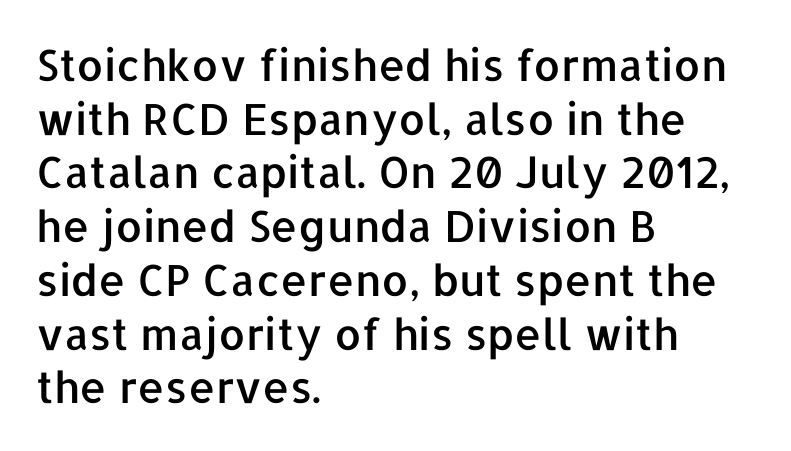
Q: Is the text italic (slanted)? A: No, it is upright.
Q: Is the typeface a serif or a sans-serif typeface? A: Sans-serif.
Q: Is the text underlined? A: No.
Q: How is the paragraph aligned? A: Left-aligned.
Q: Is the spacing between letters normal or unusually wide? A: Normal.
Q: Is the spacing between lines tight, normal or loose? A: Normal.
Q: Width (condensed, normal, or wide)? A: Normal.
Q: Stroke contrast? A: Low.
Q: x-height? A: Medium.
Q: Monospaced? A: No.
